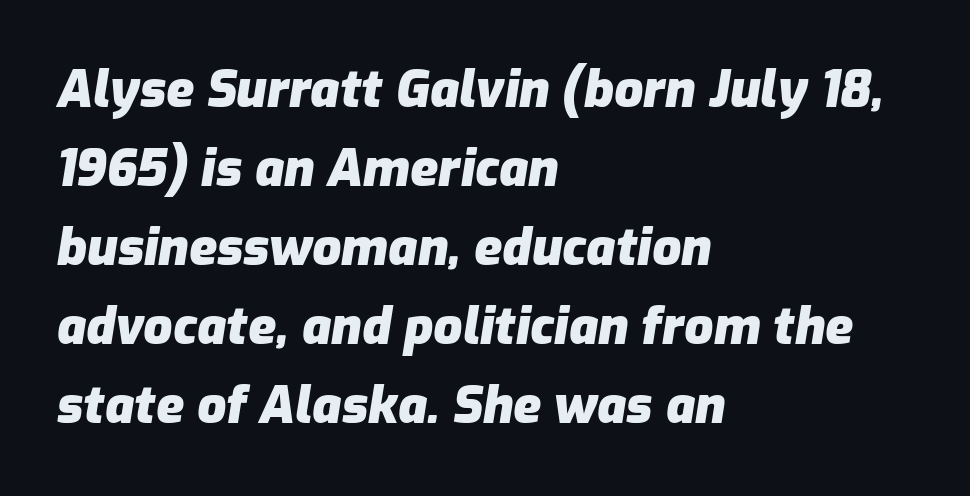
Decoration check: the copy has no underline. These lines are rendered in a variable-pitch font. This rendering leaves character spacing at its baseline value. Typographic density is high because the face is bold. These lines were composed using italics.
